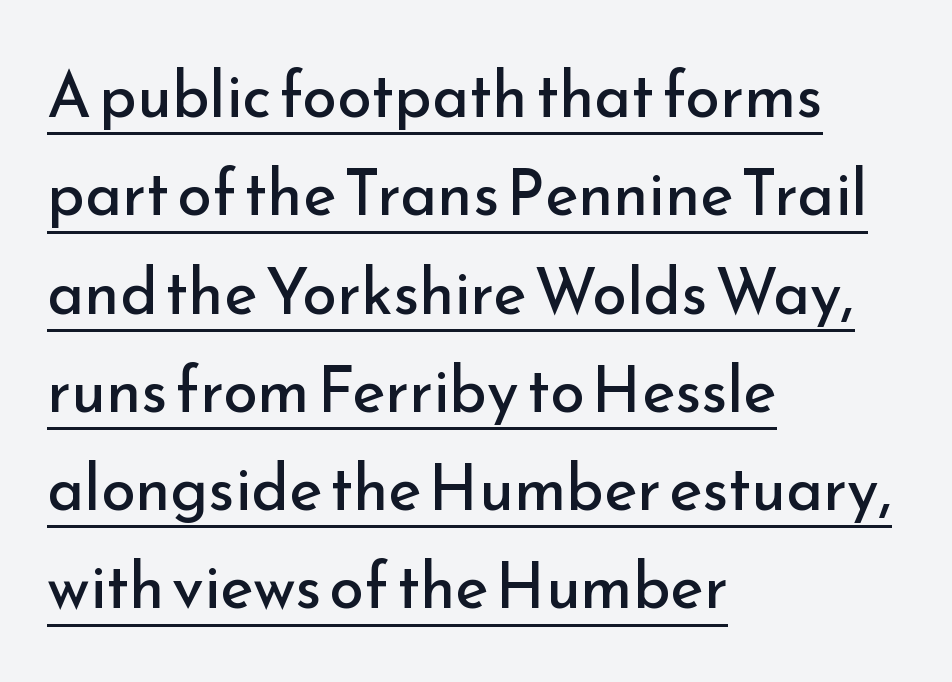
Q: Is the text bold? A: No.
Q: Is the text italic (slanted)? A: No, it is upright.
Q: Is the typeface a serif or a sans-serif typeface? A: Sans-serif.
Q: Is the text underlined? A: Yes.
Q: How is the paragraph aligned? A: Left-aligned.
Q: Is the spacing between letters normal or unusually wide? A: Normal.
Q: Is the spacing between lines tight, normal or loose? A: Normal.
Q: Width (condensed, normal, or wide)? A: Normal.
Q: Stroke contrast? A: Low.
Q: x-height? A: Small.
Q: Monospaced? A: No.
